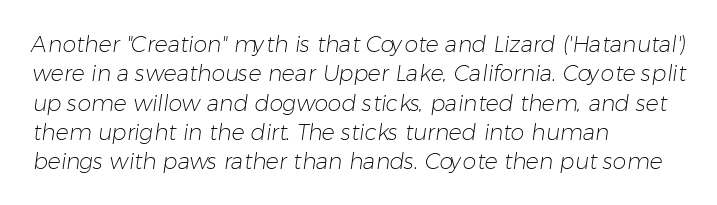
Q: Is the text bold? A: No.
Q: Is the text underlined? A: No.
Q: How is the paragraph aligned? A: Left-aligned.
Q: Is the spacing between letters normal or unusually wide? A: Normal.
Q: Is the spacing between lines tight, normal or loose? A: Normal.
